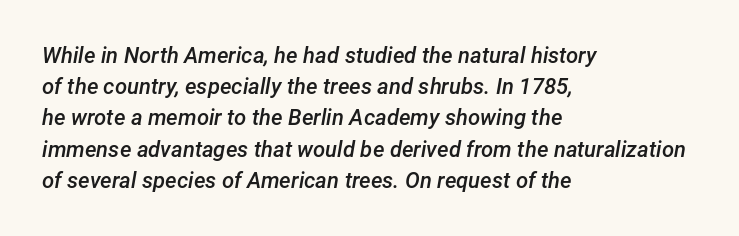
Q: Is the text bold? A: Semi-bold.
Q: Is the text italic (slanted)? A: Yes, it leans right by about 12 degrees.
Q: Is the text underlined? A: No.
Q: How is the paragraph aligned? A: Left-aligned.
Q: Is the spacing between letters normal or unusually wide? A: Normal.
Q: Is the spacing between lines tight, normal or loose? A: Normal.
